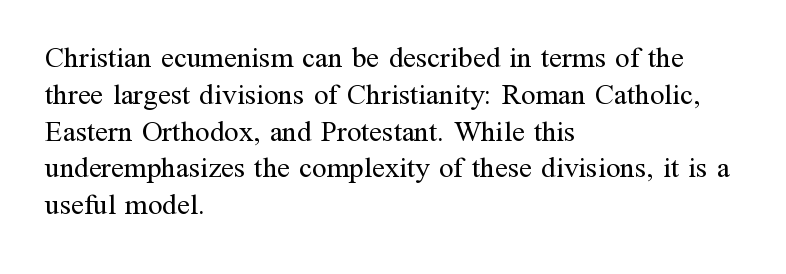
Q: Is the text bold? A: No.
Q: Is the text italic (slanted)? A: No, it is upright.
Q: Is the typeface a serif or a sans-serif typeface? A: Serif.
Q: Is the text underlined? A: No.
Q: How is the paragraph aligned? A: Left-aligned.
Q: Is the spacing between letters normal or unusually wide? A: Normal.
Q: Is the spacing between lines tight, normal or loose? A: Normal.
Q: Width (condensed, normal, or wide)? A: Normal.
Q: Stroke contrast? A: Medium.
Q: x-height? A: Medium.
Q: Monospaced? A: No.
